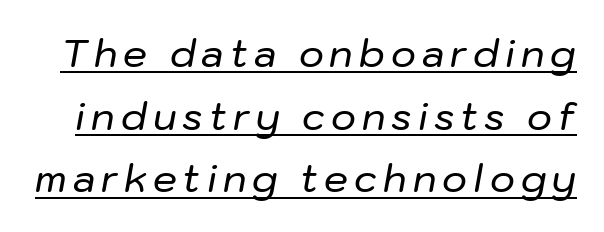
The image shows 38 px text type, italic (leaning right); set normal line spacing (1.65x), underlined; low stroke contrast and a medium x-height.
